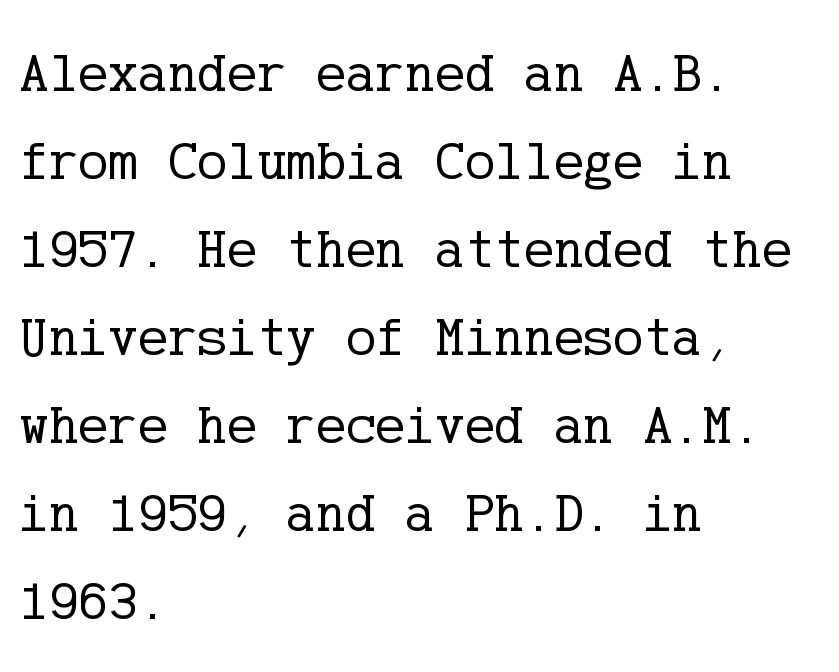
The lines in this sample share a left origin and differ only in where they stop. Typographically, this falls in the serif category. The space between consecutive lines is moderate. No word sits above an underline. The weight would be labelled regular, book, light, or lighter still.
